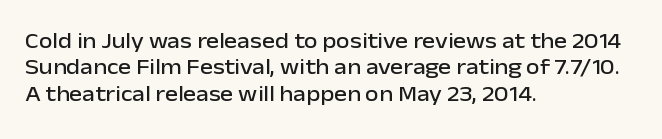
The image shows 22 px text type, upright; set left-aligned, line spacing 1.2x, normal letter spacing, not underlined.
